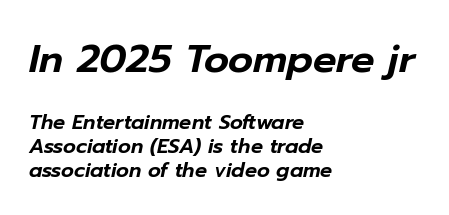
These lines are rendered in a variable-pitch font. Quick note: underline off. Glyph-to-glyph distance matches everyday printed text. Caption: multi-line text, flush left, ragged right.
